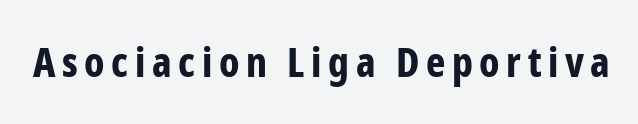
{"serif": "no", "italic": "no", "bold": "yes", "weight": "bold", "width": "condensed", "stroke_contrast": "low", "x_height": "medium", "monospaced": "no", "underline": "no", "glyph_px": 41}
